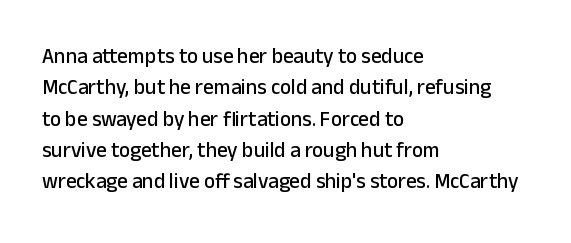
Q: Is the text italic (slanted)? A: No, it is upright.
Q: Is the text underlined? A: No.
Q: How is the paragraph aligned? A: Left-aligned.
Q: Is the spacing between letters normal or unusually wide? A: Normal.
Q: Is the spacing between lines tight, normal or loose? A: Normal.
